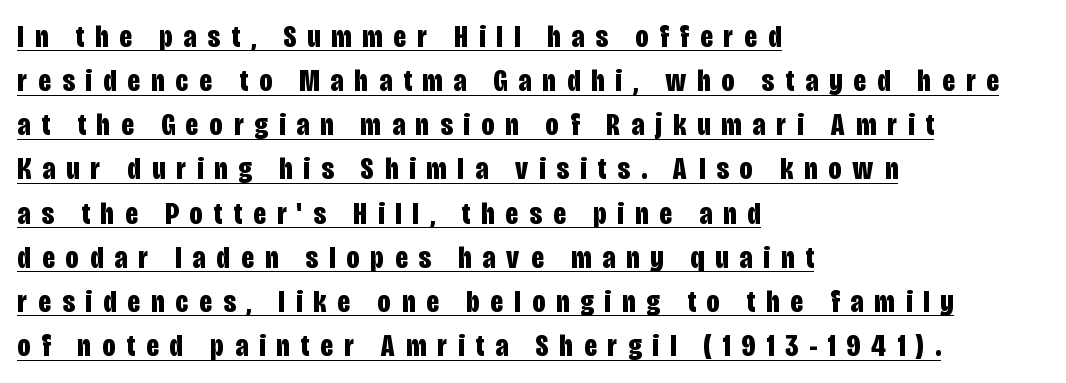
The image shows 32 px bold, condensed sans-serif type, upright; set left-aligned, normal line spacing (1.38x), unusually wide letter spacing (+0.35 em), underlined; low stroke contrast and a large x-height.
